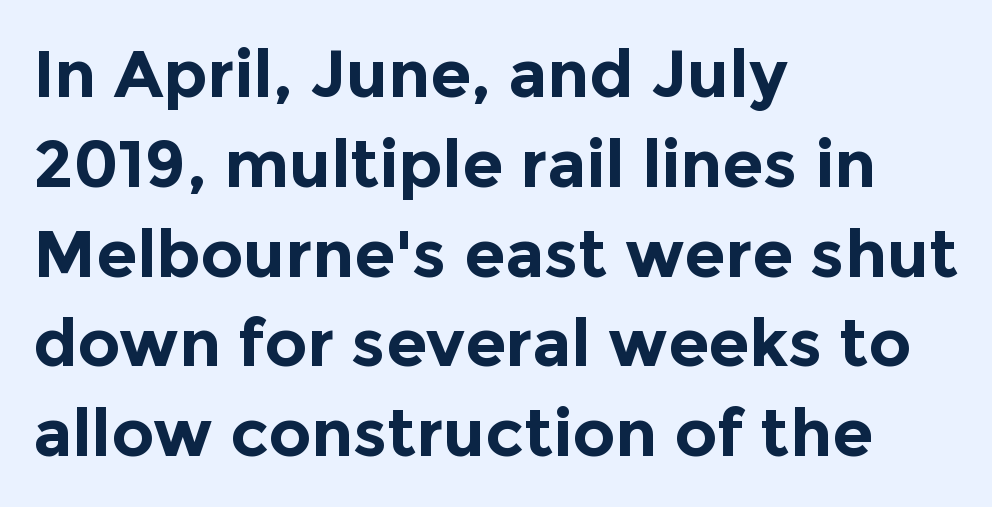
Q: Is the text bold? A: Yes.
Q: Is the text italic (slanted)? A: No, it is upright.
Q: Is the typeface a serif or a sans-serif typeface? A: Sans-serif.
Q: Is the text underlined? A: No.
Q: How is the paragraph aligned? A: Left-aligned.
Q: Is the spacing between letters normal or unusually wide? A: Normal.
Q: Is the spacing between lines tight, normal or loose? A: Normal.
Q: Width (condensed, normal, or wide)? A: Normal.
Q: x-height? A: Medium.
Q: Monospaced? A: No.
